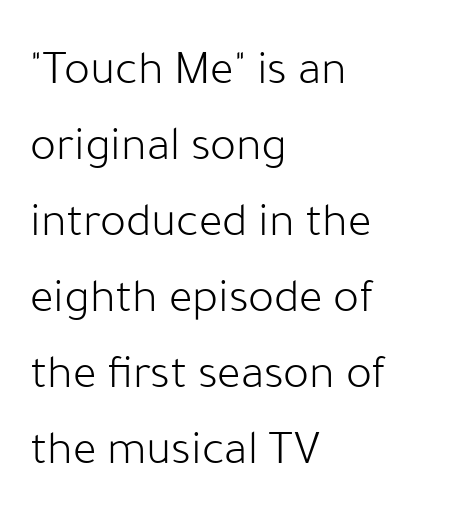
{"serif": "no", "italic": "no", "bold": "no", "weight": "light", "width": "normal", "stroke_contrast": "low", "x_height": "medium", "monospaced": "no", "underline": "no", "align": "left", "line_spacing": "normal", "line_spacing_ratio": 1.55, "letter_spacing": "normal", "letter_spacing_em": 0.0, "glyph_px": 49}
